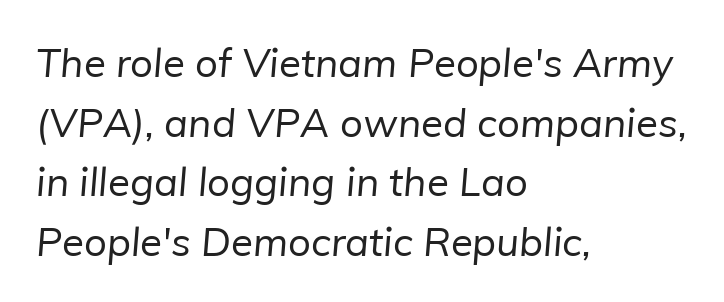
The image shows 40 px regular-weight sans-serif type; set left-aligned, normal line spacing (1.49x), normal letter spacing, not underlined; low stroke contrast and a medium x-height.
